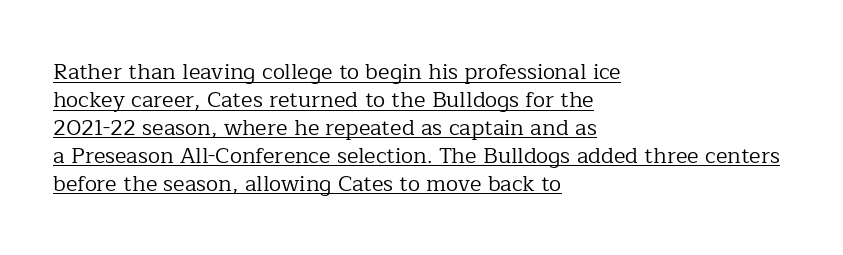
Leading: standard. This sample is left-justified, so line endings fall wherever the words run out. In terms of letterspacing, this is plain default setting. Somebody hit Ctrl+U on this one — the words are underlined. Italic? Not at all — the glyphs are vertical. Heft: none added — not bold.
